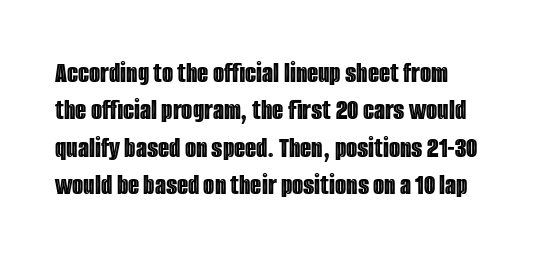
Q: Is the text italic (slanted)? A: No, it is upright.
Q: Is the text underlined? A: No.
Q: Is the spacing between letters normal or unusually wide? A: Normal.
Q: Is the spacing between lines tight, normal or loose? A: Normal.
Q: Width (condensed, normal, or wide)? A: Condensed.
Q: x-height? A: Large.
Q: Monospaced? A: No.
